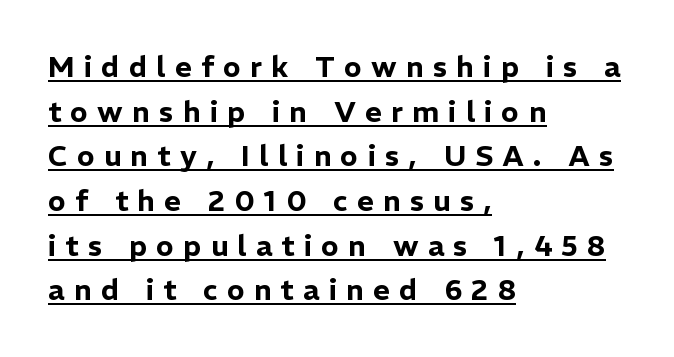
Q: Is the text italic (slanted)? A: No, it is upright.
Q: Is the typeface a serif or a sans-serif typeface? A: Sans-serif.
Q: Is the text underlined? A: Yes.
Q: How is the paragraph aligned? A: Left-aligned.
Q: Is the spacing between letters normal or unusually wide? A: Unusually wide.
Q: Is the spacing between lines tight, normal or loose? A: Normal.
Q: Width (condensed, normal, or wide)? A: Normal.
Q: Stroke contrast? A: Low.
Q: x-height? A: Medium.
Q: Monospaced? A: No.
